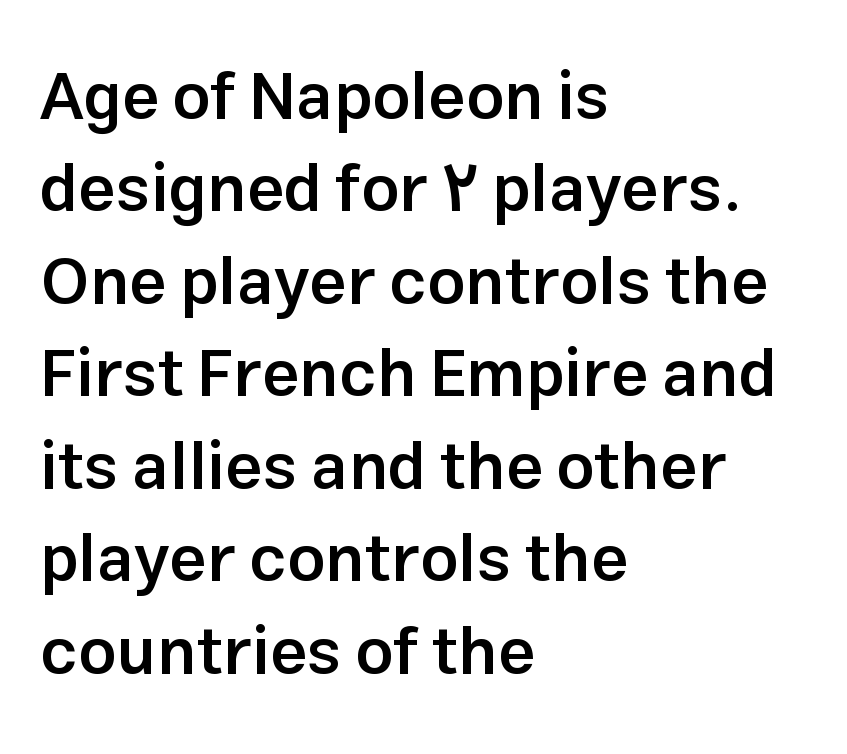
Check where the strokes stop: nothing finishes them off — pure sans. The letters stand straight up with perfectly vertical stems. The sample has been set in demibold, a notch under bold. Note the varied advance widths — an 'i' is clearly narrower than an 'm'. Unmarked baselines from the first word to the last. Whoever set this chose a conventional vertical rhythm.
